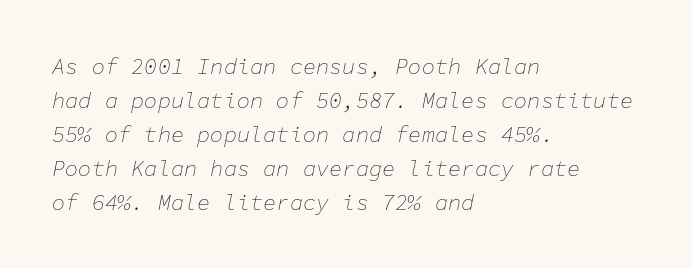
{"italic": "yes", "lean": "right", "slant_degrees": 11, "bold": "no", "underline": "no", "align": "left", "line_spacing": "normal", "line_spacing_ratio": 1.54, "letter_spacing": "normal", "letter_spacing_em": 0.0, "glyph_px": 22}
